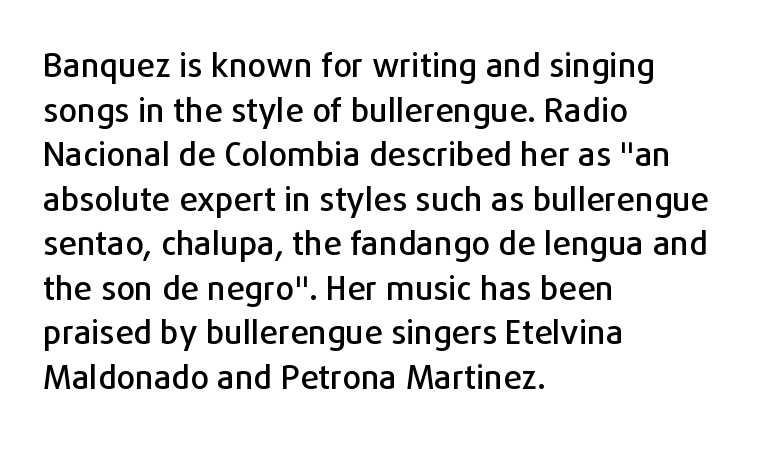
Q: Is the text italic (slanted)? A: No, it is upright.
Q: Is the typeface a serif or a sans-serif typeface? A: Sans-serif.
Q: Is the text underlined? A: No.
Q: How is the paragraph aligned? A: Left-aligned.
Q: Is the spacing between letters normal or unusually wide? A: Normal.
Q: Is the spacing between lines tight, normal or loose? A: Normal.
Q: Width (condensed, normal, or wide)? A: Normal.
Q: Stroke contrast? A: Low.
Q: x-height? A: Medium.
Q: Monospaced? A: No.
